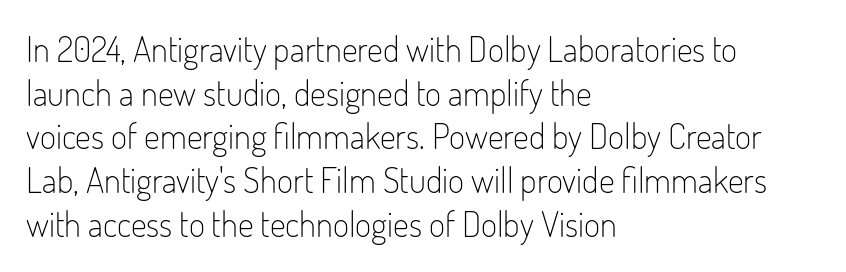
Q: Is the text bold? A: No.
Q: Is the text italic (slanted)? A: No, it is upright.
Q: Is the typeface a serif or a sans-serif typeface? A: Sans-serif.
Q: Is the text underlined? A: No.
Q: How is the paragraph aligned? A: Left-aligned.
Q: Is the spacing between letters normal or unusually wide? A: Normal.
Q: Is the spacing between lines tight, normal or loose? A: Normal.
Q: Width (condensed, normal, or wide)? A: Condensed.
Q: Stroke contrast? A: Low.
Q: x-height? A: Small.
Q: Monospaced? A: No.
